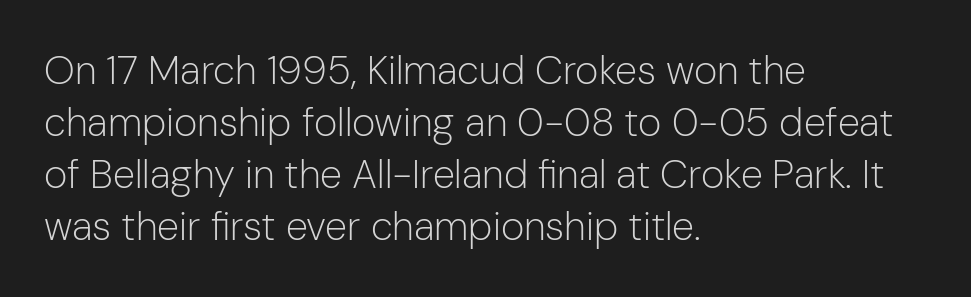
Each word holds together tightly as a unit, with standard inter-letter gaps. You can tell it's not italic because the verticals are truly vertical. Has an underline been added? It has not. Vertically, the passage feels balanced, rows spaced as you'd expect.
